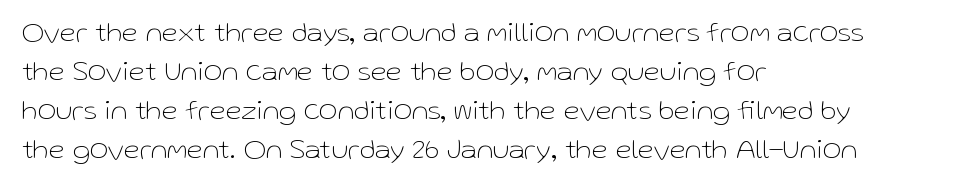
Q: Is the text bold? A: No.
Q: Is the text italic (slanted)? A: No, it is upright.
Q: Is the typeface a serif or a sans-serif typeface? A: Sans-serif.
Q: Is the text underlined? A: No.
Q: How is the paragraph aligned? A: Left-aligned.
Q: Is the spacing between letters normal or unusually wide? A: Normal.
Q: Is the spacing between lines tight, normal or loose? A: Normal.
Q: Width (condensed, normal, or wide)? A: Normal.
Q: Stroke contrast? A: Low.
Q: x-height? A: Medium.
Q: Monospaced? A: No.
